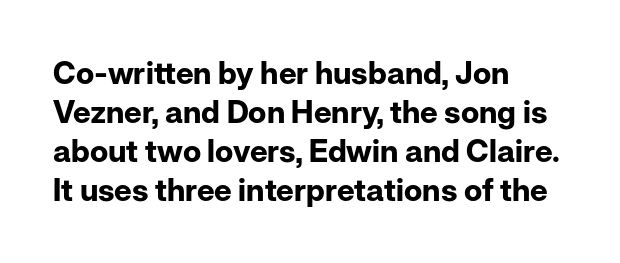
{"serif": "no", "italic": "no", "bold": "yes", "weight": "bold", "width": "normal", "stroke_contrast": "low", "x_height": "medium", "monospaced": "no", "underline": "no", "align": "left", "line_spacing": "normal", "line_spacing_ratio": 1.26, "letter_spacing": "normal", "letter_spacing_em": 0.0, "glyph_px": 31}
